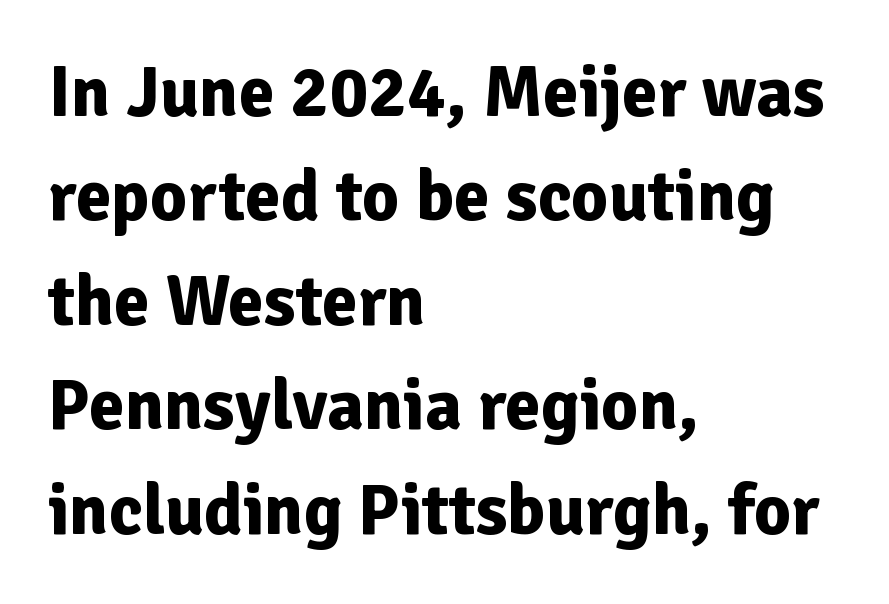
Q: Is the text bold? A: Yes.
Q: Is the text italic (slanted)? A: No, it is upright.
Q: Is the typeface a serif or a sans-serif typeface? A: Sans-serif.
Q: Is the text underlined? A: No.
Q: How is the paragraph aligned? A: Left-aligned.
Q: Is the spacing between letters normal or unusually wide? A: Normal.
Q: Is the spacing between lines tight, normal or loose? A: Normal.
Q: Width (condensed, normal, or wide)? A: Normal.
Q: Stroke contrast? A: Low.
Q: x-height? A: Medium.
Q: Monospaced? A: No.
